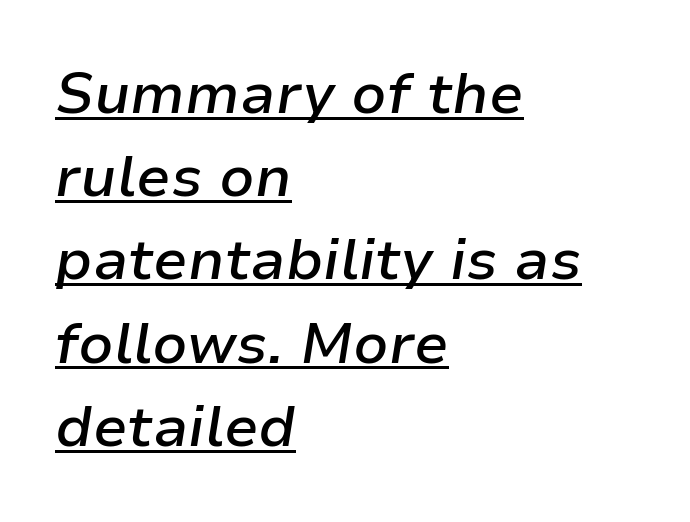
{"italic": "yes", "lean": "right", "slant_degrees": 9, "bold": "semi", "weight": "semibold", "width": "normal", "stroke_contrast": "low", "x_height": "medium", "monospaced": "no", "underline": "yes", "align": "left", "line_spacing": "normal", "line_spacing_ratio": 1.46, "letter_spacing": "normal", "letter_spacing_em": 0.0, "glyph_px": 57}
